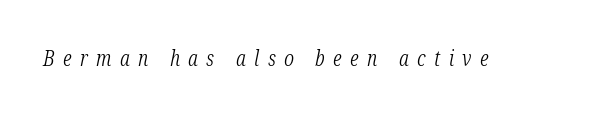
{"italic": "yes", "lean": "right", "slant_degrees": 12, "bold": "no", "underline": "no", "letter_spacing": "wide", "letter_spacing_em": 0.4, "glyph_px": 21}
